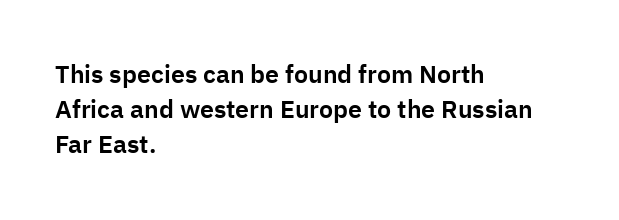
{"italic": "no", "underline": "no", "align": "left", "line_spacing": "normal", "line_spacing_ratio": 1.41, "letter_spacing": "normal", "letter_spacing_em": 0.0, "glyph_px": 25}
